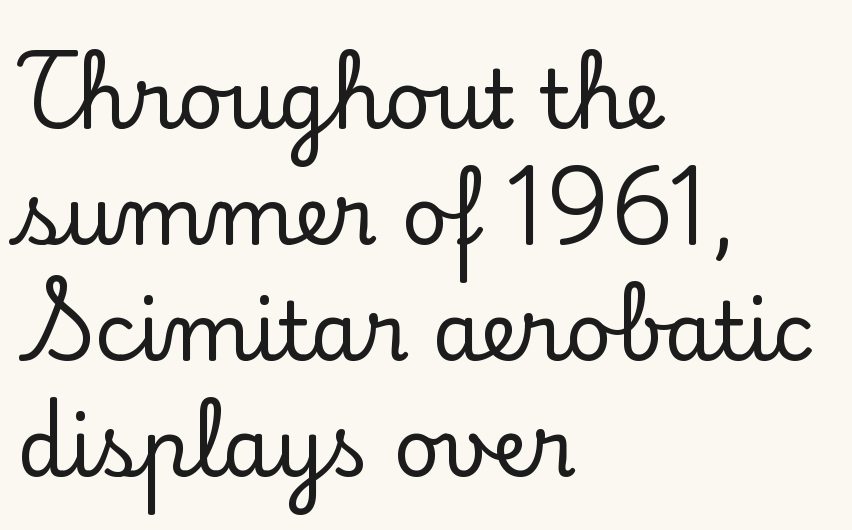
{"serif": "yes", "italic": "no", "width": "normal", "stroke_contrast": "low", "x_height": "small", "monospaced": "no", "underline": "no", "align": "left", "line_spacing": "normal", "line_spacing_ratio": 1.45, "letter_spacing": "normal", "letter_spacing_em": 0.0, "glyph_px": 80}
